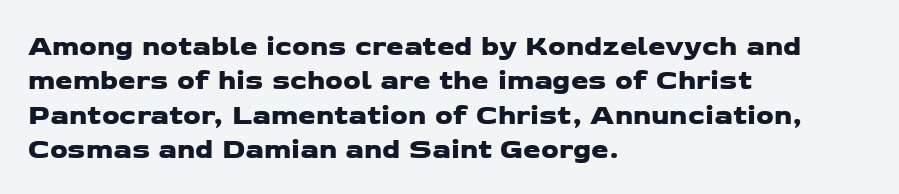
Q: Is the typeface a serif or a sans-serif typeface? A: Sans-serif.
Q: Is the text underlined? A: No.
Q: How is the paragraph aligned? A: Left-aligned.
Q: Is the spacing between letters normal or unusually wide? A: Normal.
Q: Width (condensed, normal, or wide)? A: Wide.
Q: Stroke contrast? A: Low.
Q: x-height? A: Medium.
Q: Monospaced? A: No.
